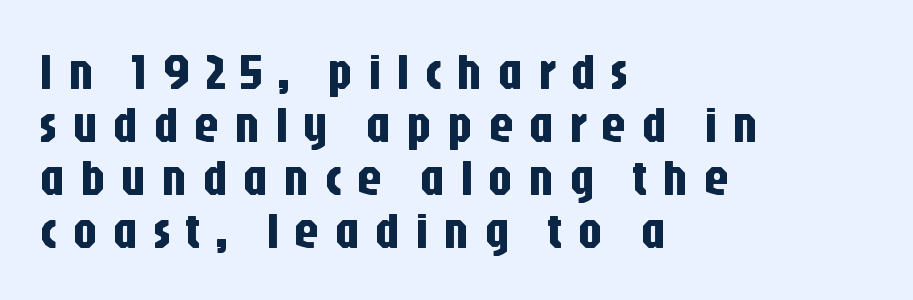
The image shows 50 px condensed sans-serif type, upright; set left-aligned, tight line spacing (1.06x), unusually wide letter spacing (+0.29 em), not underlined; low stroke contrast and a large x-height.
